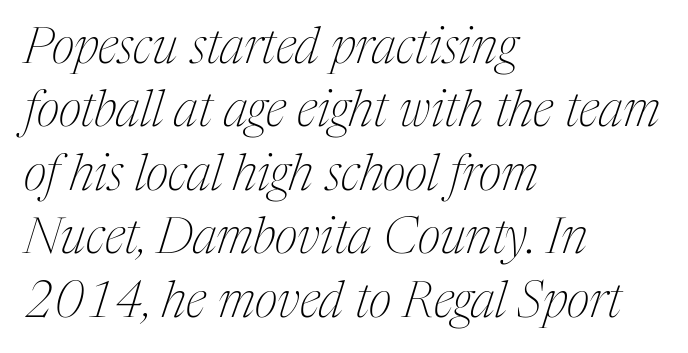
The image shows 50 px thin, condensed serif type, italic (leaning right); set left-aligned, normal line spacing (1.27x), normal letter spacing, not underlined; medium stroke contrast and a medium x-height.
